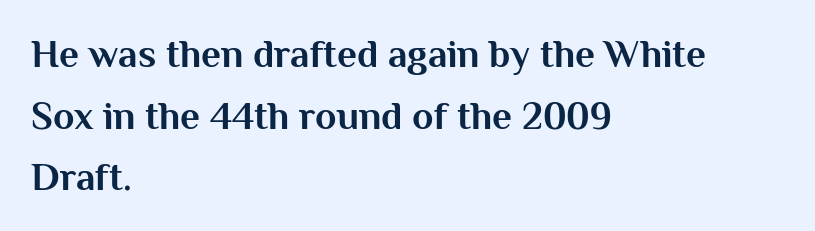
{"serif": "no", "italic": "no", "bold": "yes", "weight": "bold", "width": "normal", "stroke_contrast": "medium", "x_height": "medium", "monospaced": "no", "underline": "no", "align": "left", "line_spacing": "normal", "line_spacing_ratio": 1.58, "letter_spacing": "normal", "letter_spacing_em": 0.0, "glyph_px": 39}
